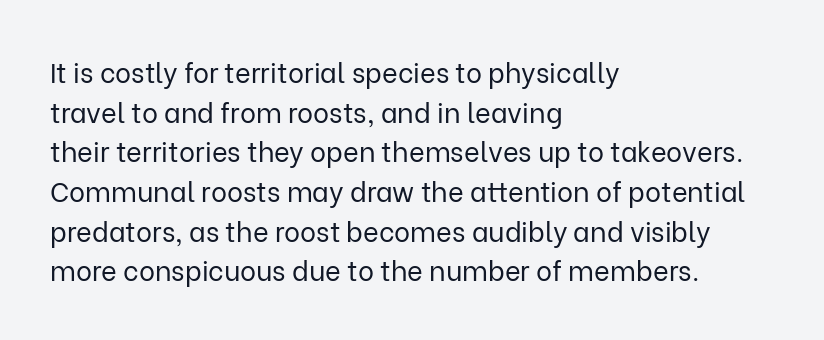
{"italic": "no", "bold": "no", "underline": "no", "align": "left", "line_spacing": "normal", "line_spacing_ratio": 1.47, "letter_spacing": "normal", "letter_spacing_em": 0.0, "glyph_px": 27}
